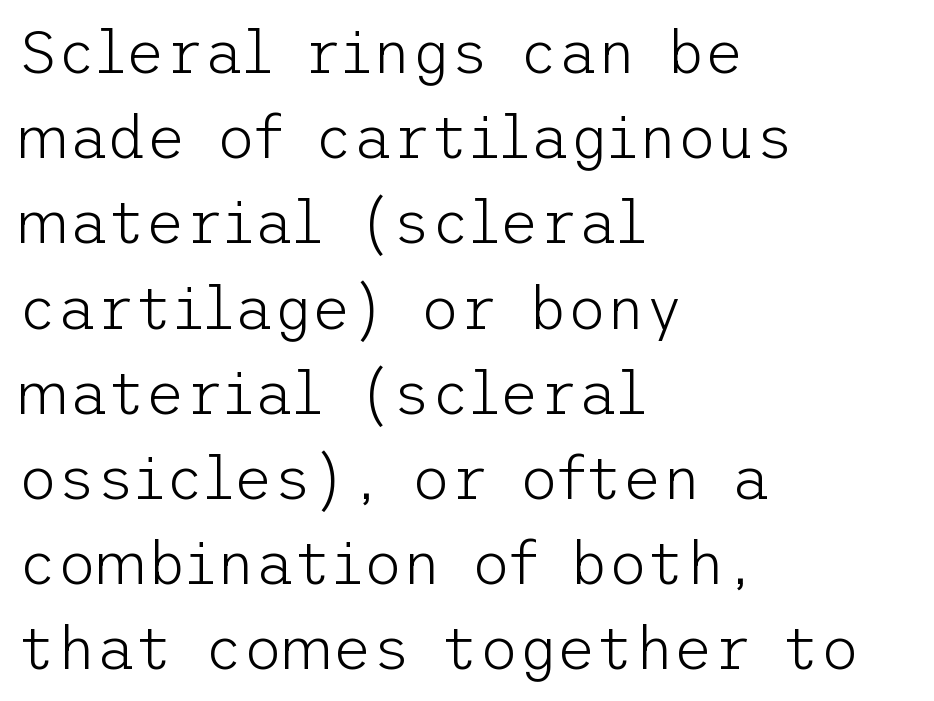
{"serif": "no", "italic": "no", "bold": "no", "weight": "light", "width": "normal", "stroke_contrast": "low", "x_height": "medium", "underline": "no", "align": "left", "line_spacing": "normal", "line_spacing_ratio": 1.42, "letter_spacing": "normal", "letter_spacing_em": 0.0, "glyph_px": 60}
